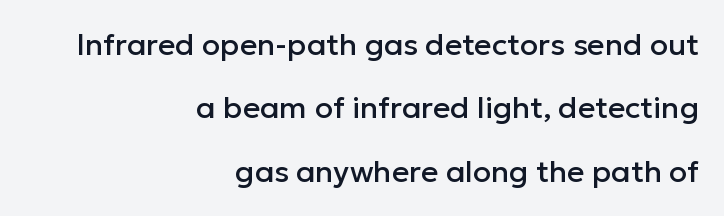
{"serif": "no", "italic": "no", "width": "normal", "stroke_contrast": "low", "x_height": "medium", "monospaced": "no", "underline": "no", "align": "right", "line_spacing": "loose", "line_spacing_ratio": 2.11, "letter_spacing": "normal", "letter_spacing_em": 0.0, "glyph_px": 30}
